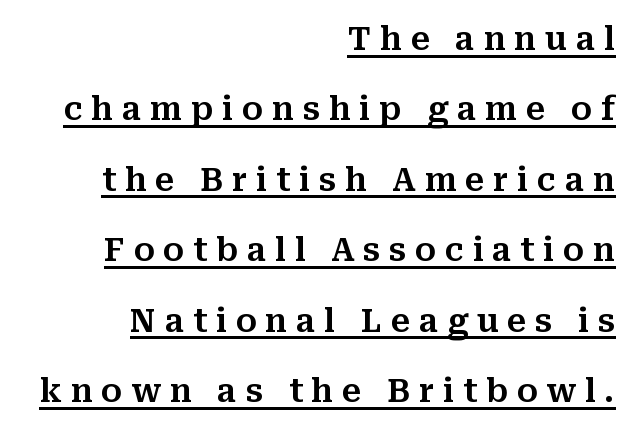
The image shows 32 px serif type, upright; set right-aligned, loose line spacing (2.2x), unusually wide letter spacing (+0.27 em), underlined; medium stroke contrast and a medium x-height.
